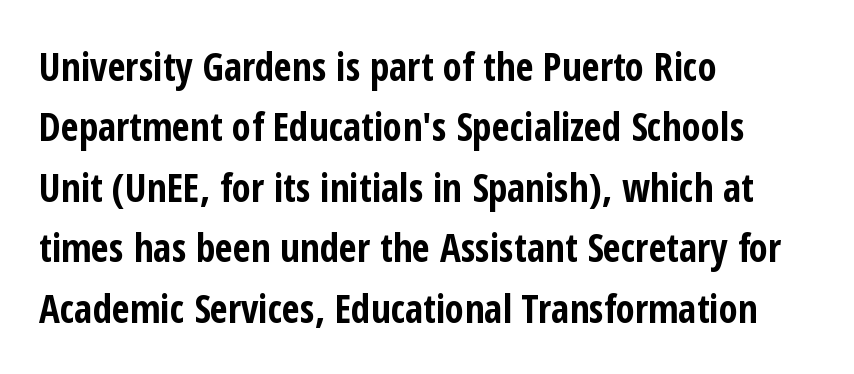
The image shows 39 px bold, condensed sans-serif type, upright; set left-aligned, normal line spacing (1.55x), normal letter spacing, not underlined; low stroke contrast and a medium x-height.
